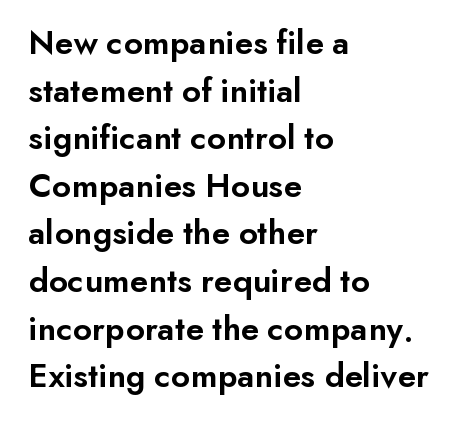
Unlike italic type, these characters show no tilt at all. Rule under the text: the space is simply empty. Reading down the block, your eye returns to a fixed left position each line. A bit beefed up — I'd call it semibold rather than bold. A typesetter would call this proportional, since set widths differ per character. This rendering employs a face without finishing strokes, i.e., a sans-serif.
